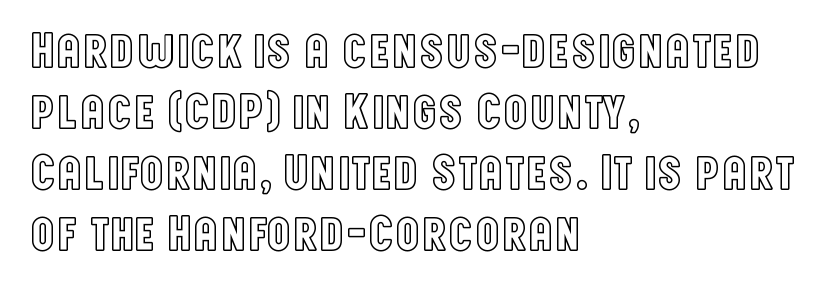
Q: Is the text italic (slanted)? A: No, it is upright.
Q: Is the text underlined? A: No.
Q: How is the paragraph aligned? A: Left-aligned.
Q: Is the spacing between letters normal or unusually wide? A: Normal.
Q: Width (condensed, normal, or wide)? A: Condensed.
Q: x-height? A: Large.
Q: Monospaced? A: No.
